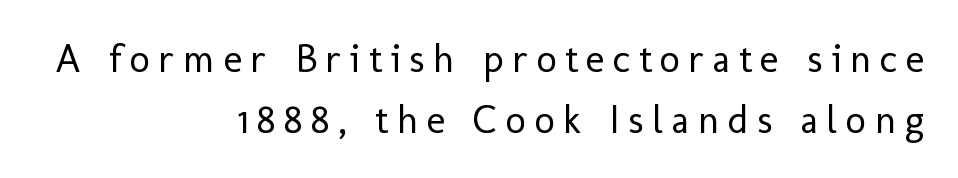
Q: Is the text bold? A: No.
Q: Is the text italic (slanted)? A: No, it is upright.
Q: Is the typeface a serif or a sans-serif typeface? A: Sans-serif.
Q: Is the text underlined? A: No.
Q: How is the paragraph aligned? A: Right-aligned.
Q: Is the spacing between letters normal or unusually wide? A: Unusually wide.
Q: Is the spacing between lines tight, normal or loose? A: Normal.
Q: Width (condensed, normal, or wide)? A: Normal.
Q: Stroke contrast? A: Low.
Q: x-height? A: Medium.
Q: Monospaced? A: No.
